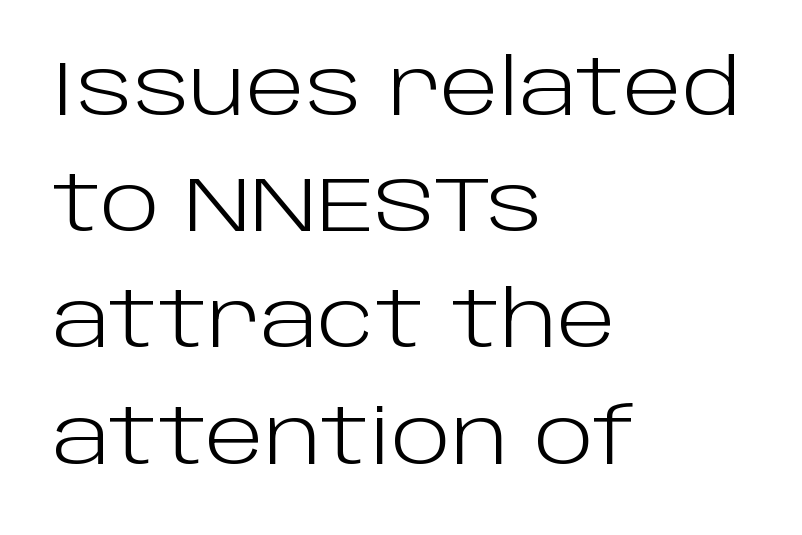
The image shows 78 px light sans-serif type, upright; set left-aligned, normal line spacing (1.49x), normal letter spacing, not underlined; low stroke contrast and a large x-height.
